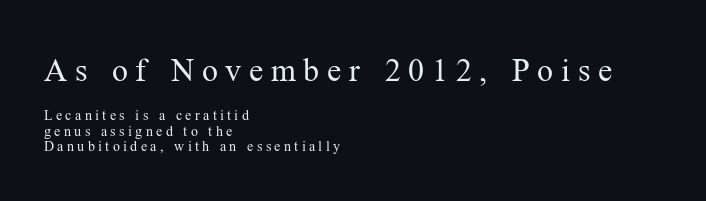
A typesetter would call this leading minimal, almost set solid. This is serif lettering, the kind often seen in printed books. This is not heavy type; no bold has been used. The face used here is proportionally spaced, like ordinary book or web type. This sample is left-justified, so line endings fall wherever the words run out. Quick note: not italic, upright.
